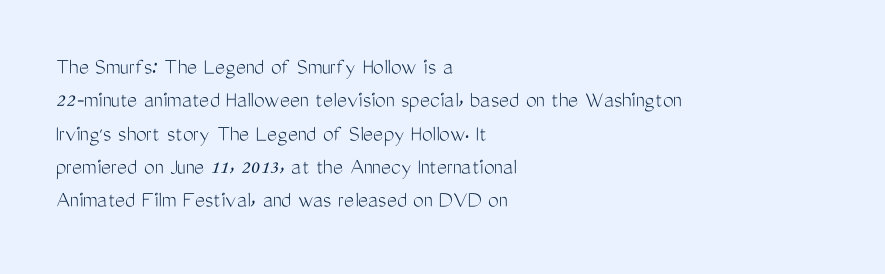
The letterforms sit at book weight or below. Posture: straight, roman, zero tilt. Tracking value appears to be zero — textbook default spacing. The passage shown stacks its lines at a standard gap. Is the block centered? No — it sits flush against the left margin. The foot of each line stays bare and open.
